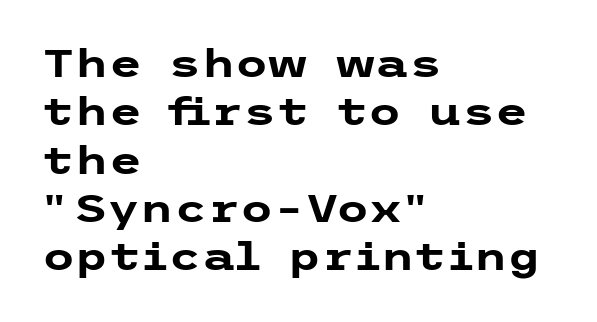
The image shows 38 px heavy, wide sans-serif type, upright; set left-aligned, normal line spacing (1.27x), normal letter spacing, not underlined; low stroke contrast and a medium x-height.
